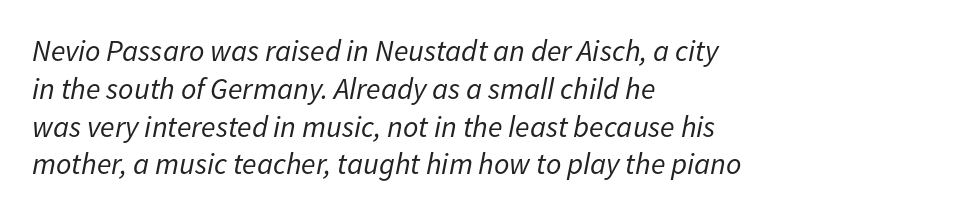
The image shows 30 px regular-weight type, italic (leaning right); set left-aligned, normal line spacing (1.26x), normal letter spacing, not underlined; low stroke contrast and a medium x-height.
